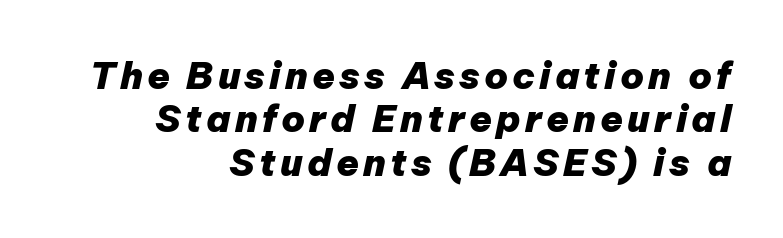
{"italic": "yes", "lean": "right", "slant_degrees": 12, "bold": "yes", "weight": "heavy", "width": "normal", "stroke_contrast": "low", "x_height": "medium", "monospaced": "no", "underline": "no", "align": "right", "line_spacing_ratio": 1.17, "glyph_px": 37}
